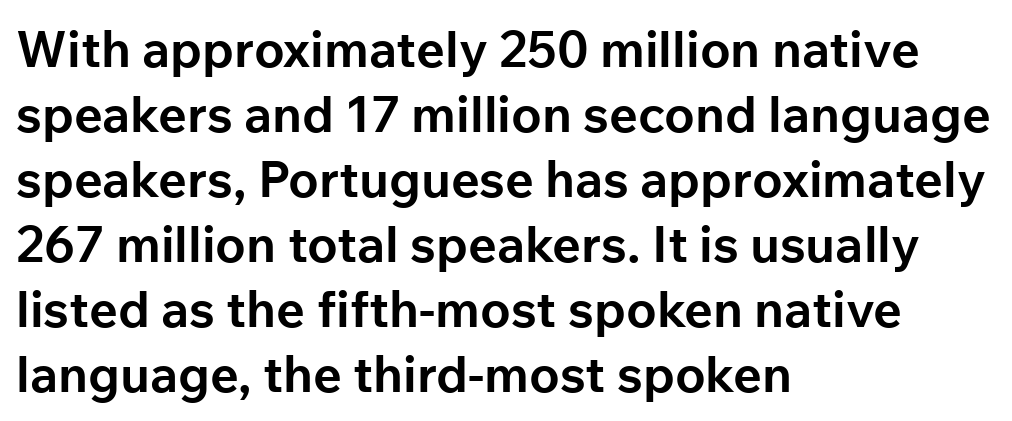
Q: Is the text bold? A: Yes.
Q: Is the text italic (slanted)? A: No, it is upright.
Q: Is the typeface a serif or a sans-serif typeface? A: Sans-serif.
Q: Is the text underlined? A: No.
Q: How is the paragraph aligned? A: Left-aligned.
Q: Is the spacing between letters normal or unusually wide? A: Normal.
Q: Is the spacing between lines tight, normal or loose? A: Normal.
Q: Width (condensed, normal, or wide)? A: Normal.
Q: Stroke contrast? A: Low.
Q: x-height? A: Medium.
Q: Monospaced? A: No.
